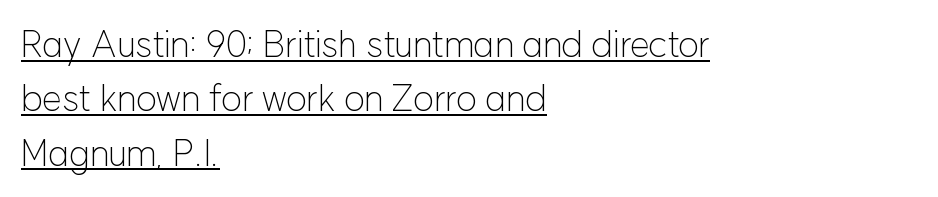
{"serif": "no", "italic": "no", "bold": "no", "weight": "light", "width": "normal", "stroke_contrast": "low", "x_height": "medium", "monospaced": "no", "underline": "yes", "align": "left", "line_spacing": "normal", "line_spacing_ratio": 1.51, "letter_spacing": "normal", "letter_spacing_em": 0.0, "glyph_px": 36}
